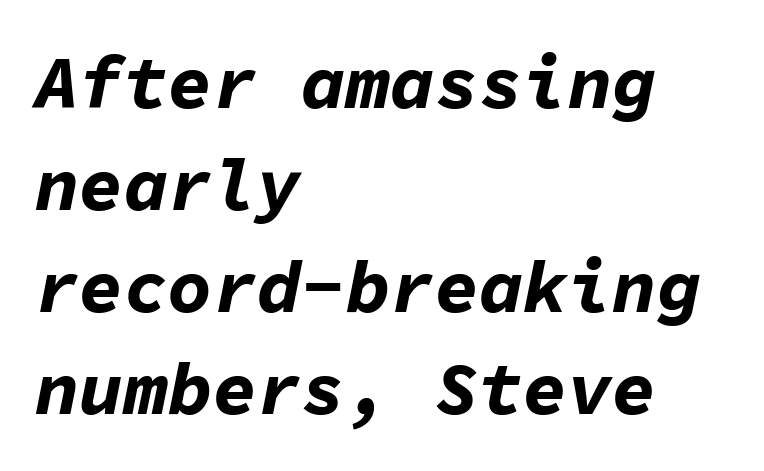
Q: Is the text bold? A: Yes.
Q: Is the text italic (slanted)? A: Yes, it leans right by about 11 degrees.
Q: Is the text underlined? A: No.
Q: How is the paragraph aligned? A: Left-aligned.
Q: Is the spacing between letters normal or unusually wide? A: Normal.
Q: Is the spacing between lines tight, normal or loose? A: Normal.
Q: Width (condensed, normal, or wide)? A: Normal.
Q: Stroke contrast? A: Low.
Q: x-height? A: Medium.
Q: Monospaced? A: Yes.
